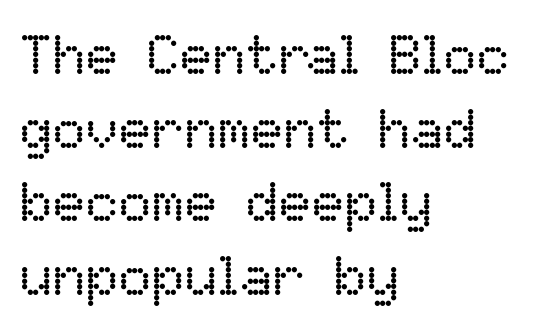
The lines in this sample share a left origin and differ only in where they stop. The line-height multiplier appears to be the usual default. The letters advance in unequal steps, a hallmark of proportional type. Spacing between characters is what you'd get straight out of the box. No chunkiness to these letters — they're not bold. Italic? Not at all — the glyphs are vertical.
